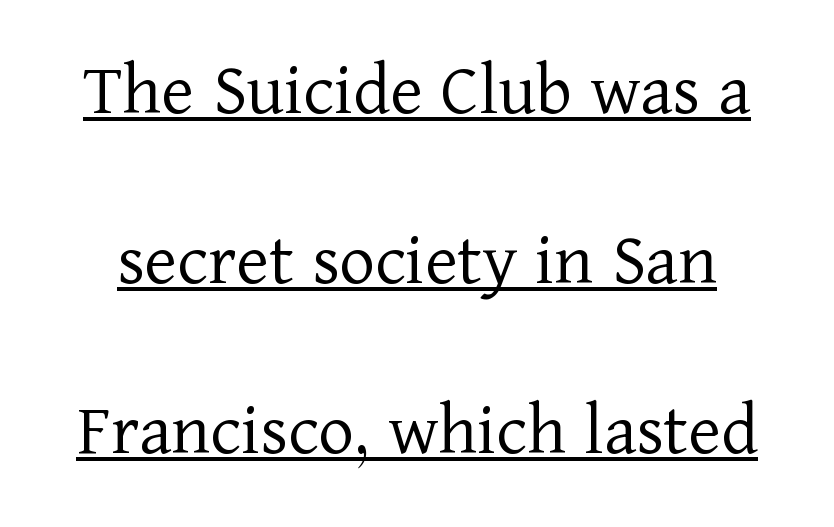
The image shows 77 px light serif type, upright; set loose line spacing (2.21x), normal letter spacing, underlined; low stroke contrast and a medium x-height.
